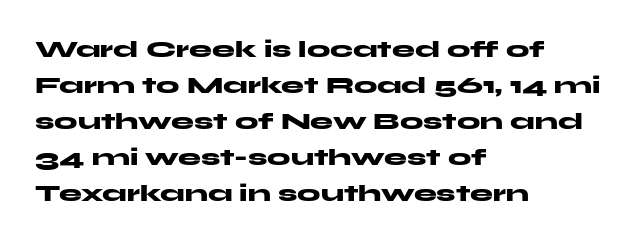
The image shows 23 px bold type, upright; set left-aligned, normal line spacing (1.56x), normal letter spacing, not underlined.
